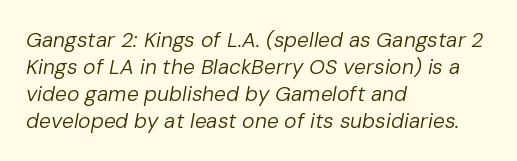
The type is set solid horizontally, with unmodified tracking. This reads as an unemphasized weight, regular at the heaviest. Does the leading feel generous? No, just average. The paragraph shown leans on its left margin. Decoration check: the copy has no underline.
